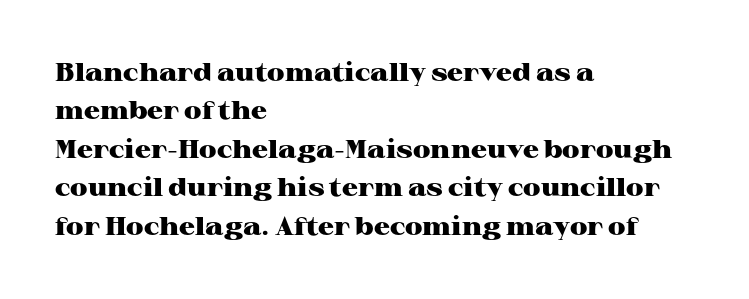
Q: Is the text bold? A: Yes.
Q: Is the text italic (slanted)? A: No, it is upright.
Q: Is the text underlined? A: No.
Q: How is the paragraph aligned? A: Left-aligned.
Q: Is the spacing between letters normal or unusually wide? A: Normal.
Q: Is the spacing between lines tight, normal or loose? A: Normal.
